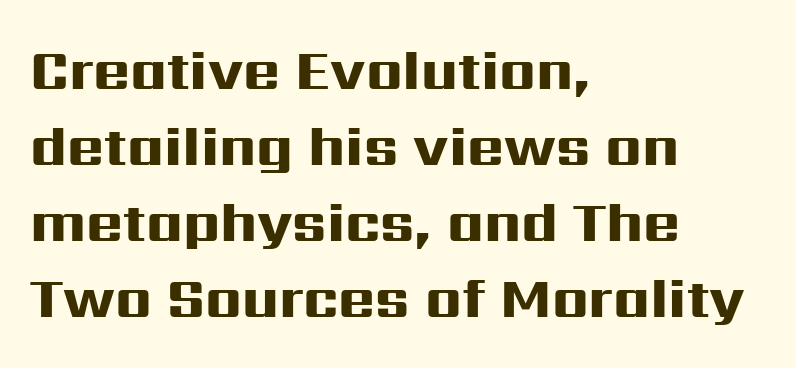
{"serif": "no", "italic": "no", "bold": "yes", "weight": "heavy", "width": "wide", "stroke_contrast": "high", "x_height": "medium", "monospaced": "no", "underline": "no", "align": "left", "line_spacing": "normal", "line_spacing_ratio": 1.36, "letter_spacing": "normal", "letter_spacing_em": 0.0, "glyph_px": 56}
